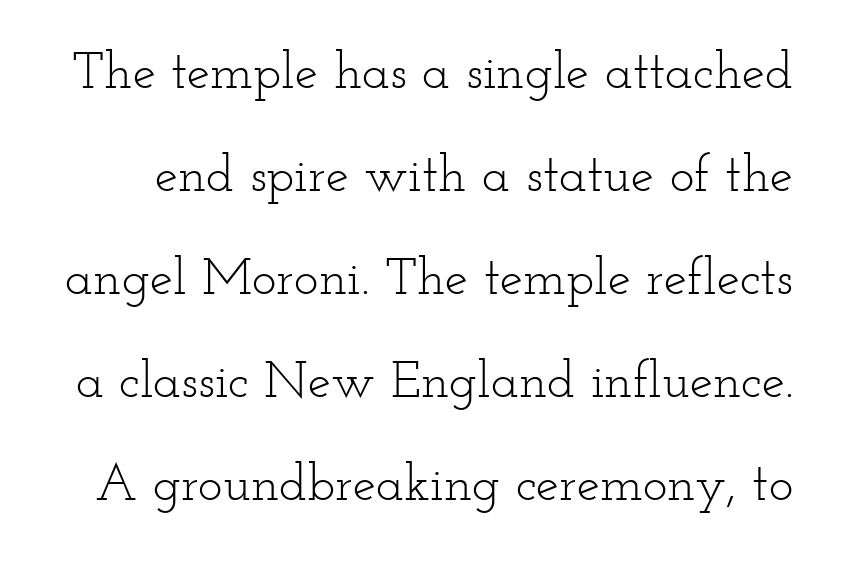
{"serif": "yes", "italic": "no", "bold": "no", "weight": "light", "width": "wide", "stroke_contrast": "low", "x_height": "small", "monospaced": "no", "underline": "no", "line_spacing": "loose", "line_spacing_ratio": 1.98, "letter_spacing": "normal", "letter_spacing_em": 0.0, "glyph_px": 52}
